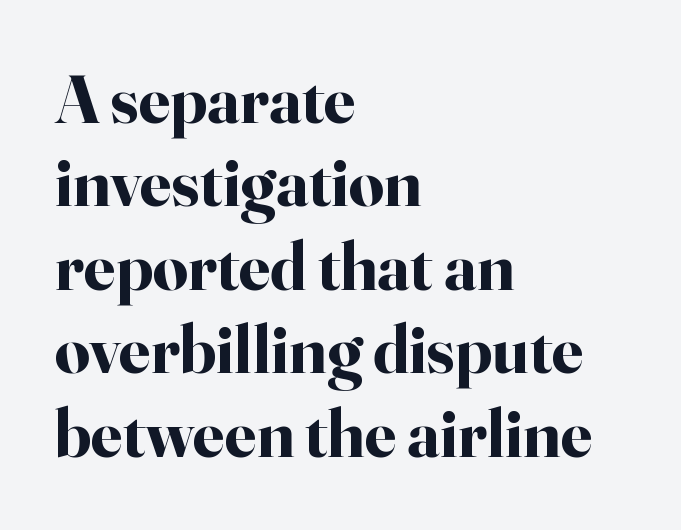
{"serif": "yes", "italic": "no", "bold": "yes", "weight": "bold", "width": "normal", "stroke_contrast": "high", "x_height": "small", "monospaced": "no", "underline": "no", "align": "left", "line_spacing_ratio": 1.21, "letter_spacing": "normal", "letter_spacing_em": 0.0, "glyph_px": 69}
